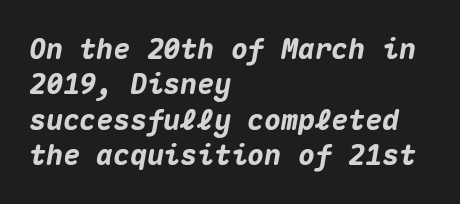
{"italic": "yes", "lean": "right", "slant_degrees": 10, "bold": "yes", "weight": "heavy", "width": "normal", "stroke_contrast": "medium", "x_height": "medium", "monospaced": "yes", "underline": "no", "align": "left", "line_spacing": "normal", "line_spacing_ratio": 1.26, "letter_spacing": "normal", "letter_spacing_em": 0.0, "glyph_px": 28}
